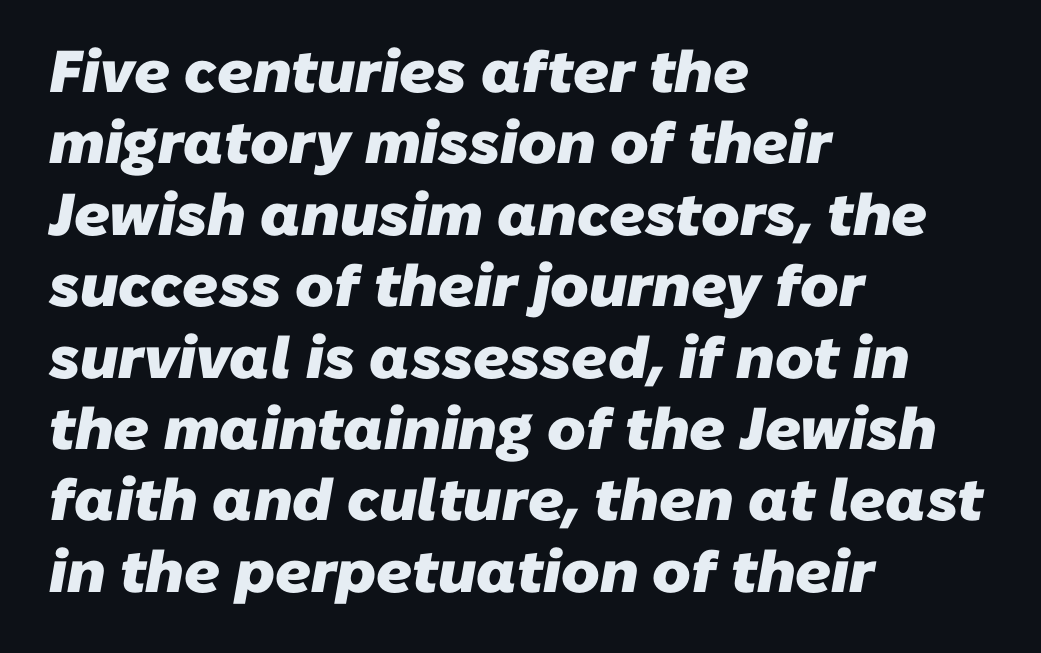
Q: Is the text bold? A: Yes.
Q: Is the typeface a serif or a sans-serif typeface? A: Sans-serif.
Q: Is the text underlined? A: No.
Q: How is the paragraph aligned? A: Left-aligned.
Q: Is the spacing between letters normal or unusually wide? A: Normal.
Q: Width (condensed, normal, or wide)? A: Normal.
Q: Stroke contrast? A: Low.
Q: x-height? A: Medium.
Q: Monospaced? A: No.
